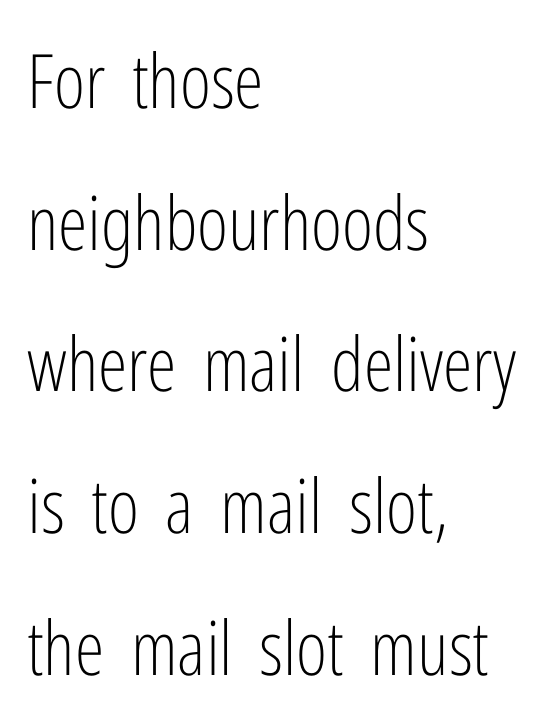
The image shows 75 px light, condensed sans-serif type, upright; set left-aligned, line spacing 1.89x, normal letter spacing, not underlined; low stroke contrast and a medium x-height.
